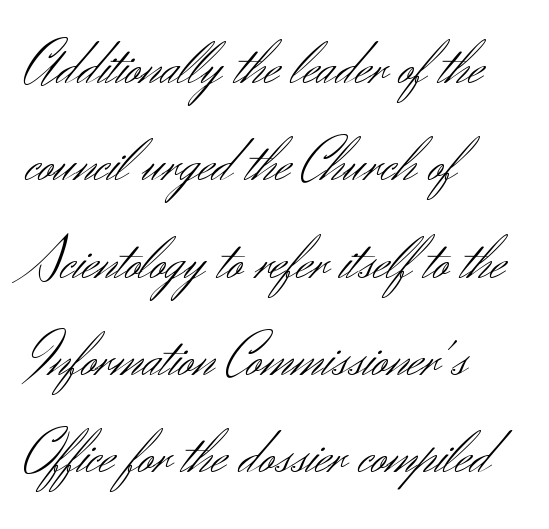
Q: Is the text bold? A: No.
Q: Is the text italic (slanted)? A: Yes.
Q: Is the typeface a serif or a sans-serif typeface? A: Sans-serif.
Q: Is the text underlined? A: No.
Q: How is the paragraph aligned? A: Left-aligned.
Q: Is the spacing between letters normal or unusually wide? A: Normal.
Q: Is the spacing between lines tight, normal or loose? A: Normal.
Q: Width (condensed, normal, or wide)? A: Normal.
Q: Stroke contrast? A: Medium.
Q: x-height? A: Small.
Q: Monospaced? A: No.
